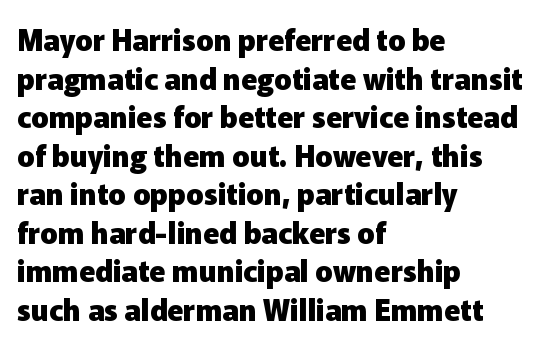
Q: Is the text bold? A: Yes.
Q: Is the text italic (slanted)? A: No, it is upright.
Q: Is the typeface a serif or a sans-serif typeface? A: Sans-serif.
Q: Is the text underlined? A: No.
Q: How is the paragraph aligned? A: Left-aligned.
Q: Is the spacing between letters normal or unusually wide? A: Normal.
Q: Is the spacing between lines tight, normal or loose? A: Normal.
Q: Width (condensed, normal, or wide)? A: Normal.
Q: Stroke contrast? A: Low.
Q: x-height? A: Medium.
Q: Monospaced? A: No.
